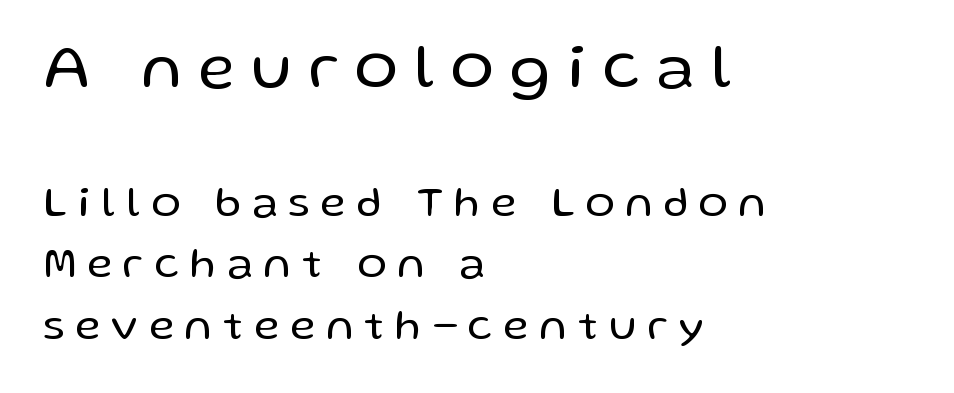
Q: Is the text bold? A: No.
Q: Is the text italic (slanted)? A: No, it is upright.
Q: Is the typeface a serif or a sans-serif typeface? A: Sans-serif.
Q: Is the text underlined? A: No.
Q: How is the paragraph aligned? A: Left-aligned.
Q: Is the spacing between letters normal or unusually wide? A: Unusually wide.
Q: Is the spacing between lines tight, normal or loose? A: Normal.
Q: Which block of text is set in a larger size, the first (top) or the second (bottom)? A: The first (top) one.
Q: Width (condensed, normal, or wide)? A: Normal.
Q: Stroke contrast? A: Low.
Q: x-height? A: Medium.
Q: Monospaced? A: No.
